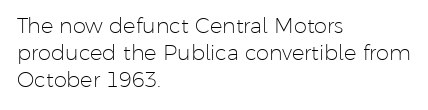
The passage shown is not underscored anywhere. Summary of vertical rhythm: regular, with standard interline spacing. The rag falls on the right side of this text block. Notice how the stems are strictly vertical — no italics here. Vertical stems look standard width or narrower in stroke.
